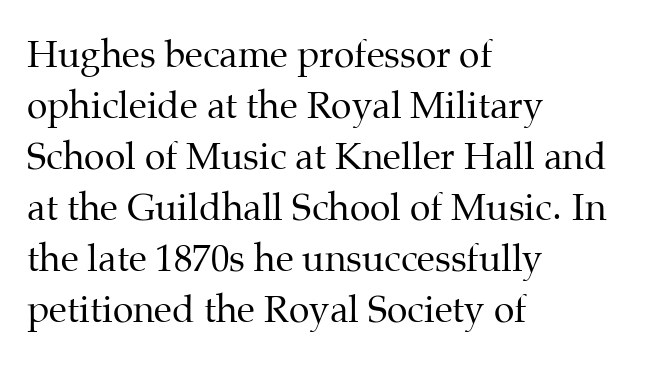
{"serif": "yes", "italic": "no", "bold": "no", "weight": "regular", "width": "normal", "stroke_contrast": "medium", "x_height": "medium", "monospaced": "no", "underline": "no", "align": "left", "line_spacing": "normal", "line_spacing_ratio": 1.38, "letter_spacing": "normal", "letter_spacing_em": 0.0, "glyph_px": 37}
